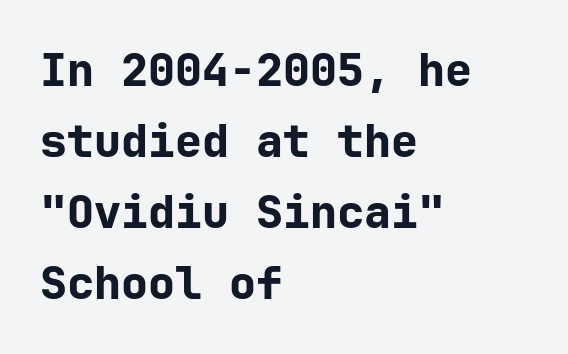
Clear beneath every line of the passage. No extra tracking has been applied to these lines. Students, observe: this is what conventionally led text looks like. Posture: vertical. Casual observation: everything's shoved over to the left. The glyphs have the mass of a bold cut.
